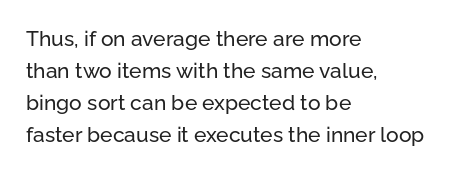
{"italic": "no", "underline": "no", "align": "left", "line_spacing": "normal", "line_spacing_ratio": 1.52, "letter_spacing": "normal", "letter_spacing_em": 0.0, "glyph_px": 21}
